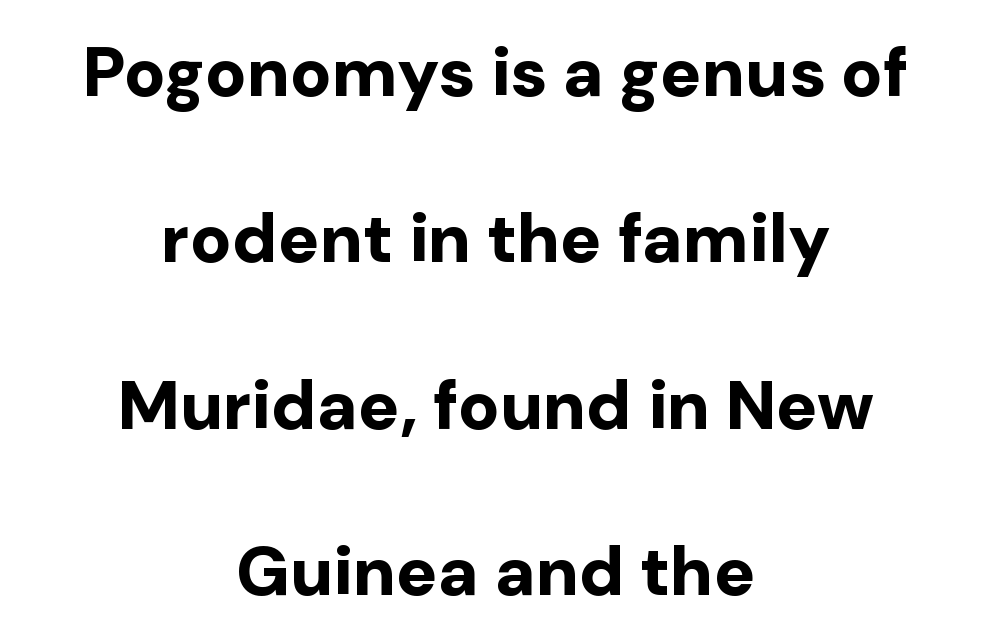
This sample has the flowing, uneven cadence of proportional lettering. A roman cut, with each character standing at attention. You'd pick this weight for a headline — it's a proper bold. The area under the type is left untouched. These lines stand farther apart than default settings would place them. Caption: multi-line text, centered on the measure.
